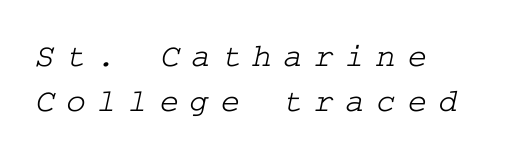
A classic flush-left, rag-right setting is used for this passage. The font family rendered here belongs to the serif group. Any mark beneath the type? The region is blank. These lines sit exactly where default settings would place them.
